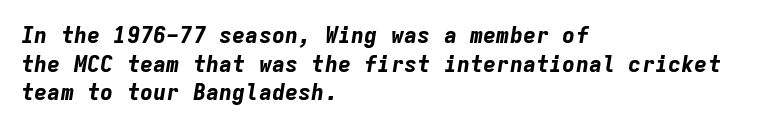
Interline gaps are of average width in this sample. Rendered with sloped, italic letterforms. The gaps between neighbouring characters are ordinary and unremarkable. Beneath every word, the page is bare. Set as a true bold cut, around the 700 mark. Every row of glyphs begins at an identical x-position on the left.
